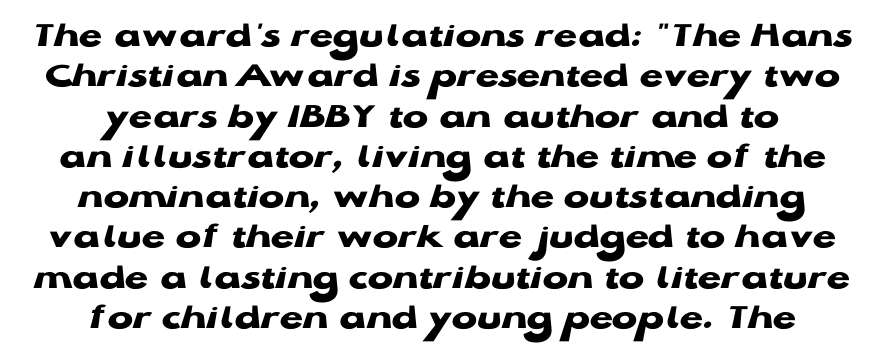
The lines are quadded center. These lines are composed in type without serifs. Style check: upright. Tracking here is standard; glyphs follow each other at the usual distance. Regarding leading, the lines here are crowded together. The letters advance in unequal steps, a hallmark of proportional type.
